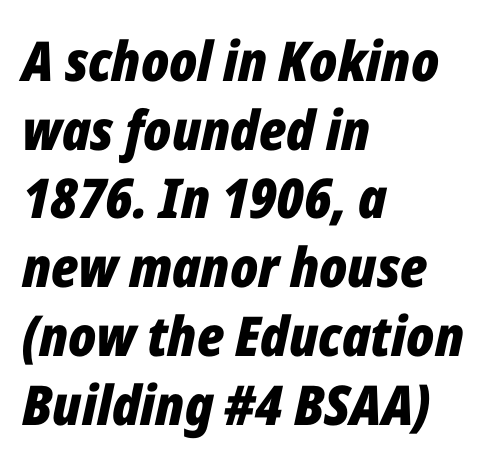
Q: Is the text bold? A: Yes.
Q: Is the text italic (slanted)? A: Yes, it leans right by about 12 degrees.
Q: Is the text underlined? A: No.
Q: How is the paragraph aligned? A: Left-aligned.
Q: Is the spacing between letters normal or unusually wide? A: Normal.
Q: Is the spacing between lines tight, normal or loose? A: Normal.
Q: Width (condensed, normal, or wide)? A: Condensed.
Q: Stroke contrast? A: Low.
Q: x-height? A: Medium.
Q: Monospaced? A: No.
